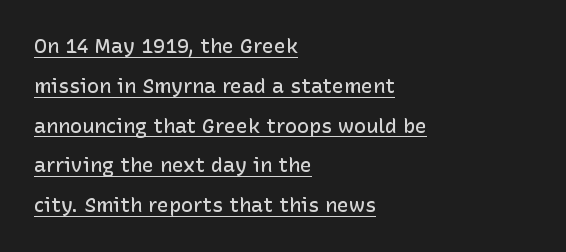
Designer's note — italics off, roman on. The typesetter has applied underlining to the passage shown. Strokes here are thickened, but only to semibold level. The passage shown has conventional tracking throughout. Students, observe: this is what heavily led, spacious text looks like. If you drew a ruler down the left edge, every line would touch it.
